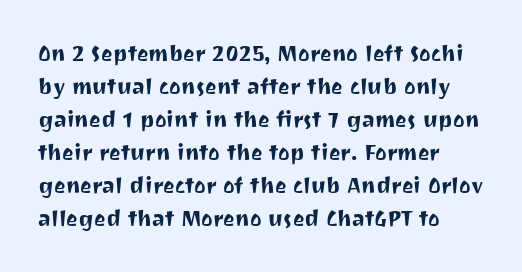
The image shows 22 px text type, upright; set normal line spacing (1.5x), normal letter spacing, not underlined.
